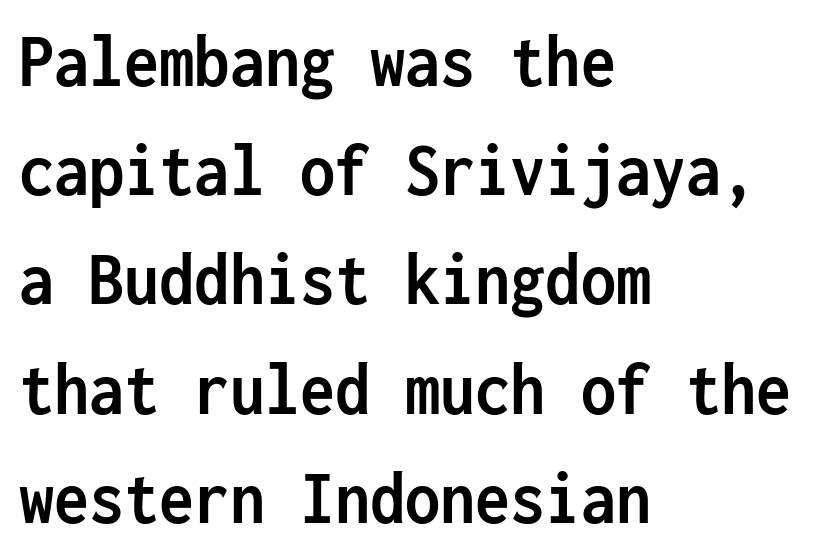
Q: Is the text bold? A: Yes.
Q: Is the text italic (slanted)? A: No, it is upright.
Q: Is the typeface a serif or a sans-serif typeface? A: Sans-serif.
Q: Is the text underlined? A: No.
Q: How is the paragraph aligned? A: Left-aligned.
Q: Is the spacing between letters normal or unusually wide? A: Normal.
Q: Is the spacing between lines tight, normal or loose? A: Normal.
Q: Width (condensed, normal, or wide)? A: Condensed.
Q: Stroke contrast? A: Low.
Q: x-height? A: Medium.
Q: Monospaced? A: Yes.
